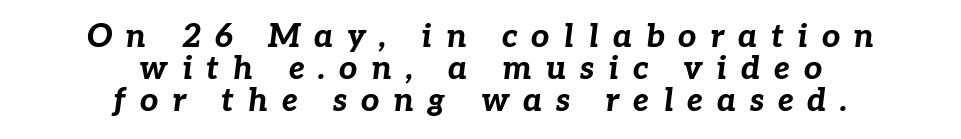
The typesetter chose a symmetrical, centered arrangement here. A typesetter would call this proportional, since set widths differ per character. Each row of text sits above clean, open space. The line-height multiplier appears low, near solid setting. Yep, that's italic — everything's leaning.
